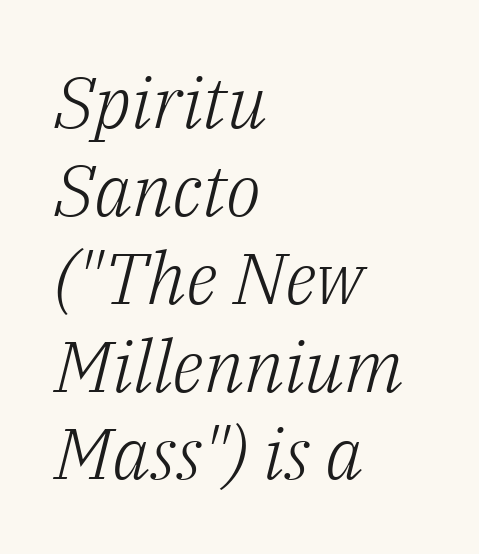
The setting favours the left margin, as ordinary paragraphs usually do. Spacing between characters is what you'd get straight out of the box. Character widths vary here, with narrow letters taking less room than wide ones. In terms of letterform style, serifs are clearly present.
